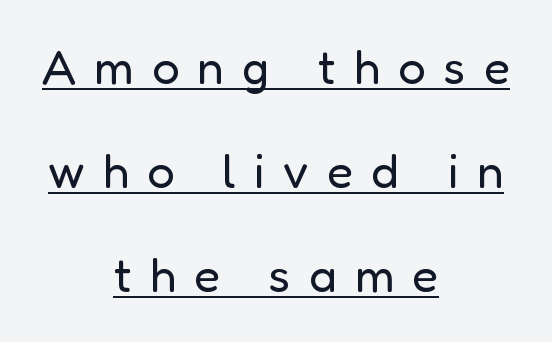
The image shows 48 px regular-weight sans-serif type, upright; set centered, loose line spacing (2.17x), unusually wide letter spacing (+0.38 em), underlined; low stroke contrast and a medium x-height.
